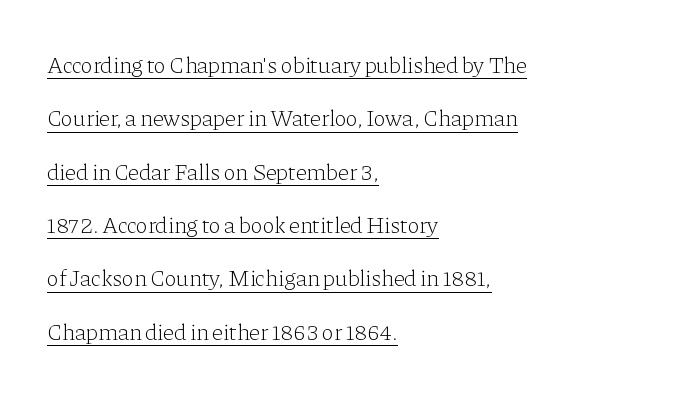
{"italic": "no", "bold": "no", "underline": "yes", "align": "left", "line_spacing": "loose", "line_spacing_ratio": 2.32, "letter_spacing": "normal", "letter_spacing_em": 0.0, "glyph_px": 23}
